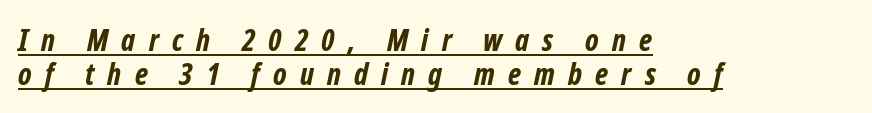
Check where the strokes stop: nothing finishes them off — pure sans. There is plenty of visible air inserted between adjacent glyphs. A rule runs beneath these lines of type. Visually the block forms a straight wall on the left and a jagged coastline on the right. Think of a printed novel: that variable character pitch is what you see here.
